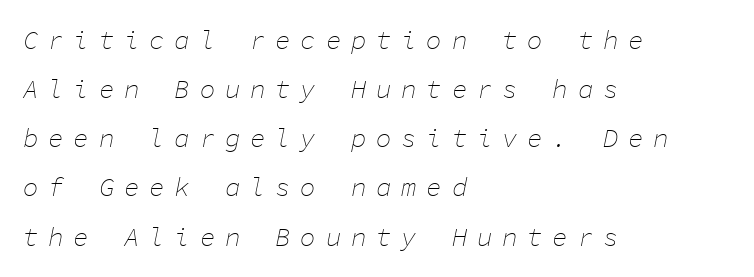
The image shows 26 px text type, italic (leaning right); set left-aligned, line spacing 1.89x, unusually wide letter spacing (+0.37 em), not underlined.
